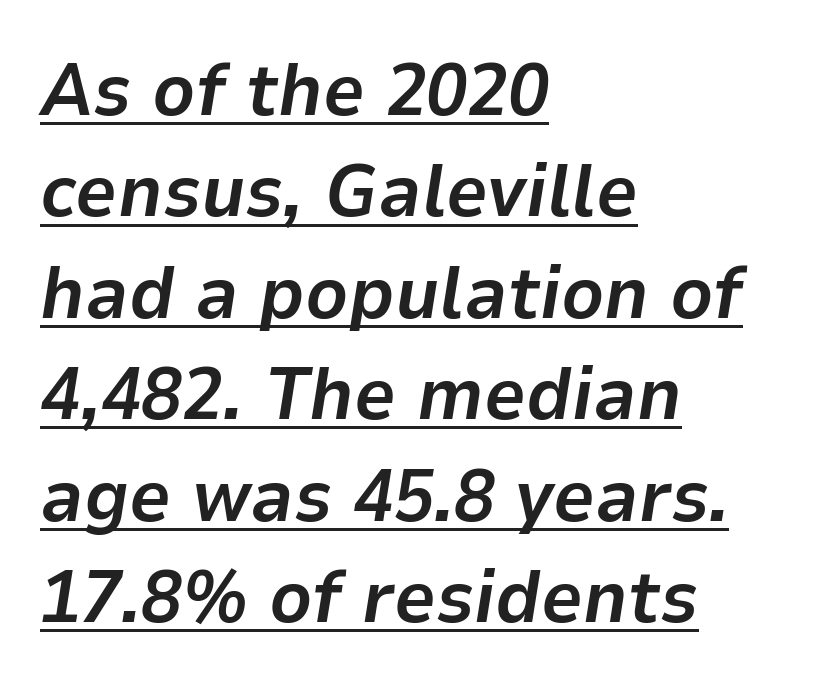
The image shows 74 px bold type, italic (leaning right); set left-aligned, normal line spacing (1.37x), normal letter spacing, underlined; low stroke contrast and a medium x-height.
